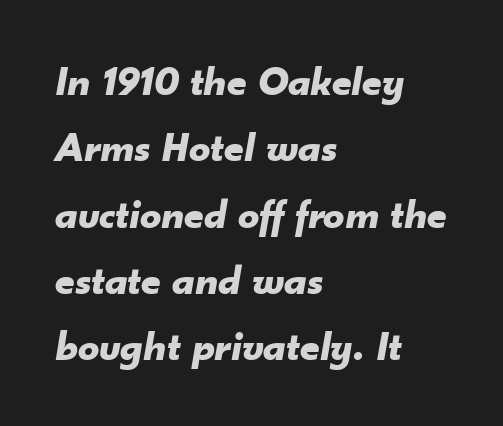
The image shows 42 px bold type, italic (leaning right); set left-aligned, normal line spacing (1.58x), normal letter spacing, not underlined; low stroke contrast and a small x-height.
